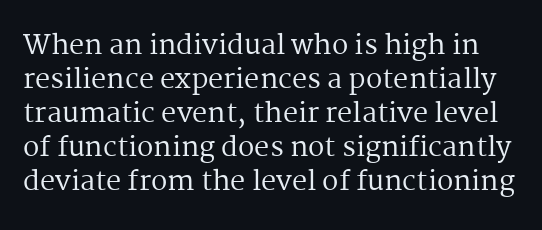
{"italic": "no", "bold": "no", "underline": "no", "line_spacing": "normal", "line_spacing_ratio": 1.26, "letter_spacing": "normal", "letter_spacing_em": 0.0, "glyph_px": 27}
